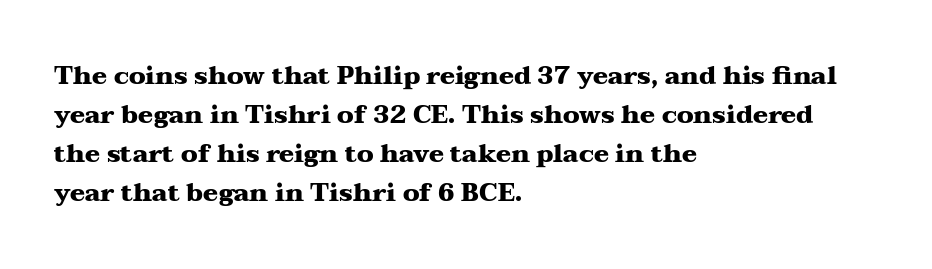
Vertical strokes here are truly vertical. In terms of letterspacing, this is plain default setting. This block has exactly the height ordinary leading produces. Pretty heavy lettering here — definitely bold.
